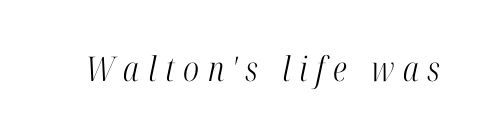
The image shows 34 px light, condensed serif type, italic (leaning right); set unusually wide letter spacing (+0.25 em), not underlined; high stroke contrast and a medium x-height.
